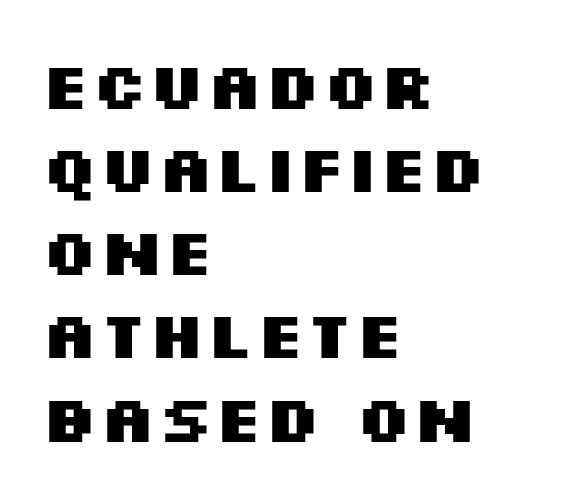
Q: Is the text bold? A: Yes.
Q: Is the text italic (slanted)? A: No, it is upright.
Q: Is the typeface a serif or a sans-serif typeface? A: Sans-serif.
Q: Is the text underlined? A: No.
Q: How is the paragraph aligned? A: Left-aligned.
Q: Is the spacing between letters normal or unusually wide? A: Normal.
Q: Is the spacing between lines tight, normal or loose? A: Normal.
Q: Width (condensed, normal, or wide)? A: Wide.
Q: Stroke contrast? A: Medium.
Q: x-height? A: Large.
Q: Monospaced? A: No.
